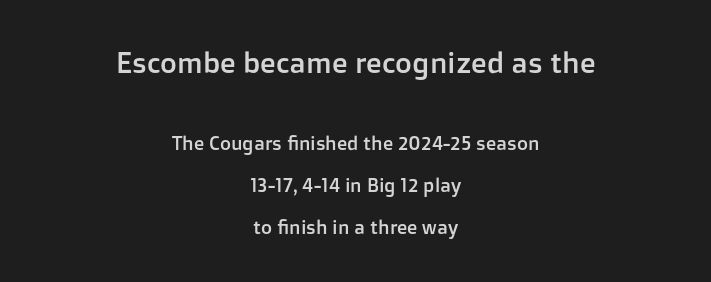
Honestly, there is no underline to notice here at all. Nothing sits at the stroke ends, so this counts as sans-serif. Students, note that the glyphs here touch the page at normal intervals. Layout note: lines centered.
